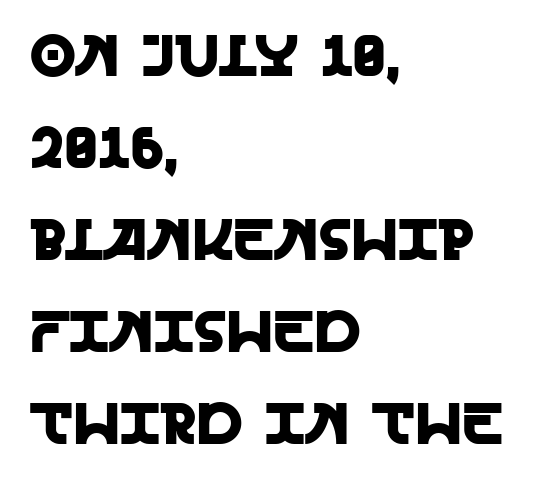
{"serif": "no", "italic": "no", "width": "normal", "x_height": "large", "monospaced": "no", "underline": "no", "align": "left", "line_spacing": "normal", "line_spacing_ratio": 1.56, "letter_spacing": "normal", "letter_spacing_em": 0.0, "glyph_px": 59}
